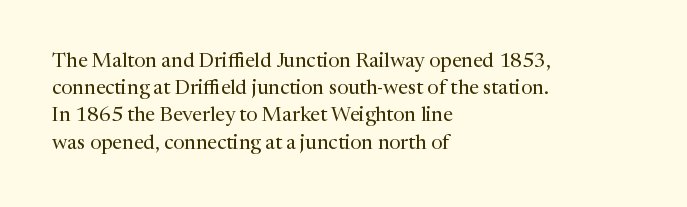
Q: Is the text bold? A: No.
Q: Is the text italic (slanted)? A: No, it is upright.
Q: Is the text underlined? A: No.
Q: How is the paragraph aligned? A: Left-aligned.
Q: Is the spacing between letters normal or unusually wide? A: Normal.
Q: Is the spacing between lines tight, normal or loose? A: Normal.
